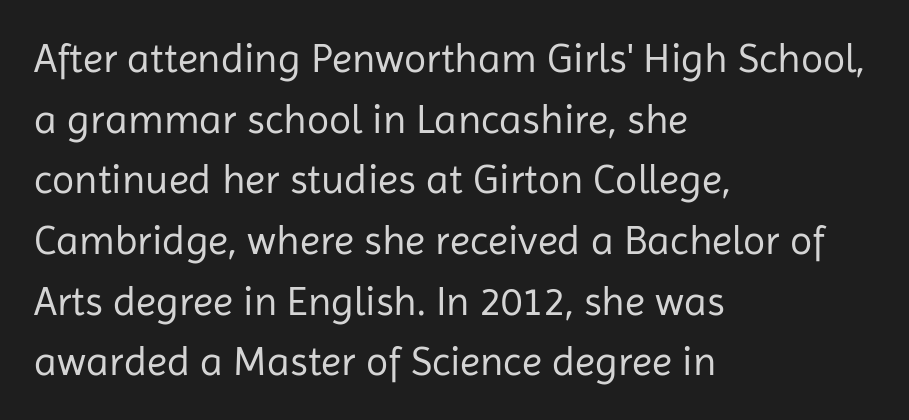
Q: Is the text bold? A: No.
Q: Is the text italic (slanted)? A: No, it is upright.
Q: Is the typeface a serif or a sans-serif typeface? A: Sans-serif.
Q: Is the text underlined? A: No.
Q: How is the paragraph aligned? A: Left-aligned.
Q: Is the spacing between letters normal or unusually wide? A: Normal.
Q: Is the spacing between lines tight, normal or loose? A: Normal.
Q: Width (condensed, normal, or wide)? A: Normal.
Q: Stroke contrast? A: Low.
Q: x-height? A: Medium.
Q: Monospaced? A: No.
